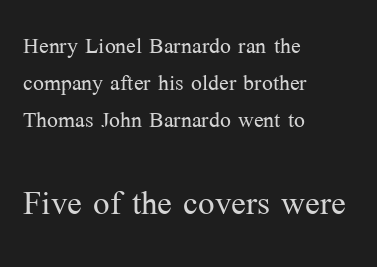
{"serif": "yes", "italic": "no", "bold": "no", "weight": "light", "width": "normal", "stroke_contrast": "medium", "x_height": "medium", "monospaced": "no", "underline": "no", "align": "left", "line_spacing": "normal", "line_spacing_ratio": 1.27, "letter_spacing": "normal", "letter_spacing_em": 0.0, "larger_block": "second", "size_ratio": 1.52, "glyph_px": 44}
